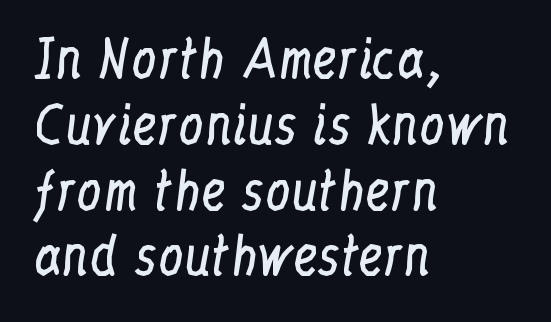
The space directly below the letters is spotless. Compared with typical paragraphs, the rows here are spaced about the same. Stems here are at most as thick as an everyday book face.
